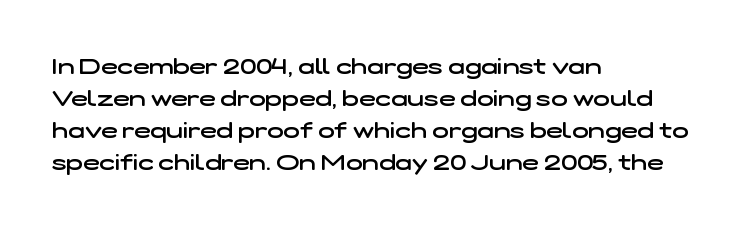
Q: Is the text bold? A: Semi-bold.
Q: Is the text underlined? A: No.
Q: How is the paragraph aligned? A: Left-aligned.
Q: Is the spacing between letters normal or unusually wide? A: Normal.
Q: Is the spacing between lines tight, normal or loose? A: Normal.
